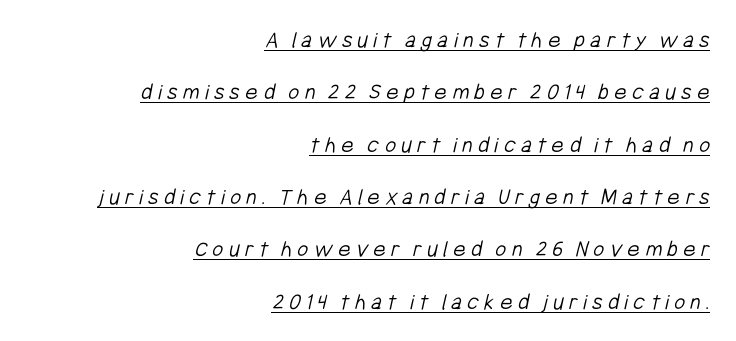
{"bold": "no", "underline": "yes", "align": "right", "line_spacing": "loose", "line_spacing_ratio": 2.18, "letter_spacing": "wide", "letter_spacing_em": 0.22, "glyph_px": 24}
